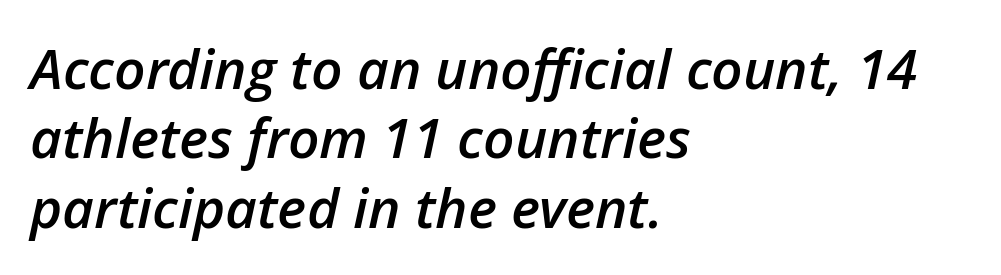
The image shows 55 px semibold type, italic (leaning right); set left-aligned, normal line spacing (1.26x), normal letter spacing, not underlined; low stroke contrast and a medium x-height.
